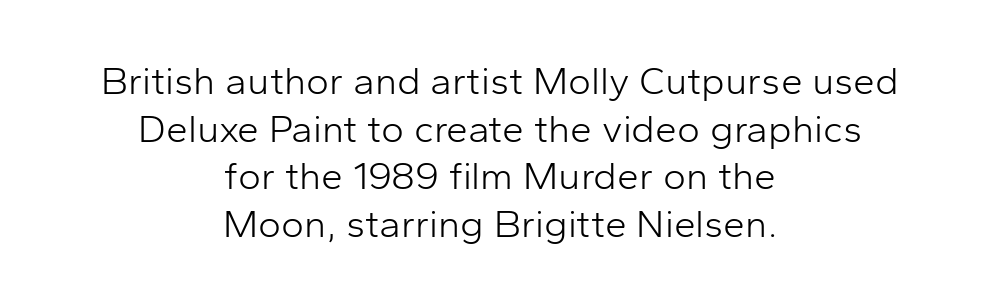
The image shows 39 px light sans-serif type, upright; set centered, line spacing 1.22x, normal letter spacing, not underlined; low stroke contrast and a medium x-height.
